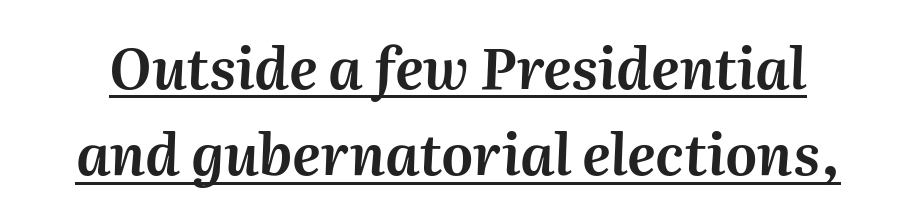
There is no visible air inserted between adjacent glyphs. There's an unmistakable incline to the writing here. Whoever set this chose a conventional vertical rhythm. Beneath each row of characters lies a ruled line. The face used here is proportionally spaced, like ordinary book or web type.
